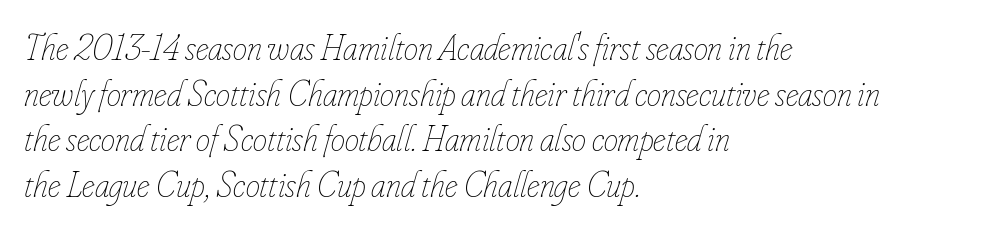
Q: Is the text bold? A: No.
Q: Is the text italic (slanted)? A: Yes, it leans right by about 16 degrees.
Q: Is the text underlined? A: No.
Q: How is the paragraph aligned? A: Left-aligned.
Q: Is the spacing between letters normal or unusually wide? A: Normal.
Q: Is the spacing between lines tight, normal or loose? A: Normal.
Q: Width (condensed, normal, or wide)? A: Condensed.
Q: Stroke contrast? A: Low.
Q: x-height? A: Small.
Q: Monospaced? A: No.
